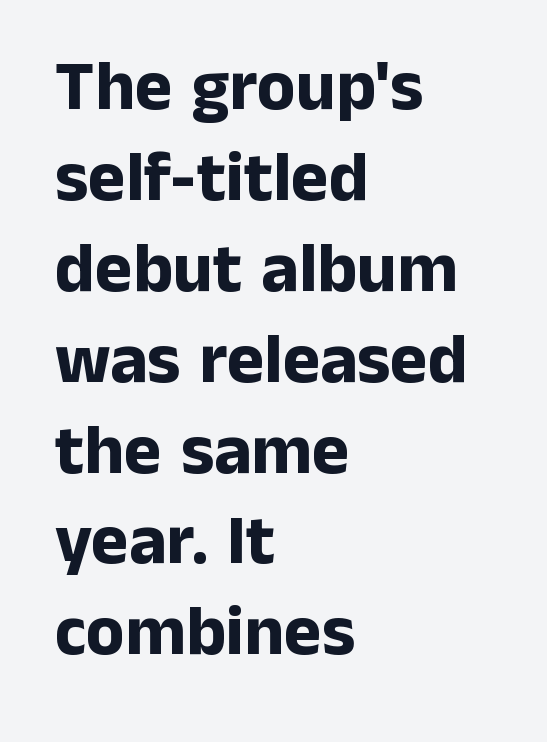
{"serif": "no", "italic": "no", "bold": "yes", "weight": "bold", "width": "normal", "stroke_contrast": "low", "x_height": "medium", "monospaced": "no", "underline": "no", "align": "left", "line_spacing": "normal", "line_spacing_ratio": 1.28, "letter_spacing": "normal", "letter_spacing_em": 0.0, "glyph_px": 71}
